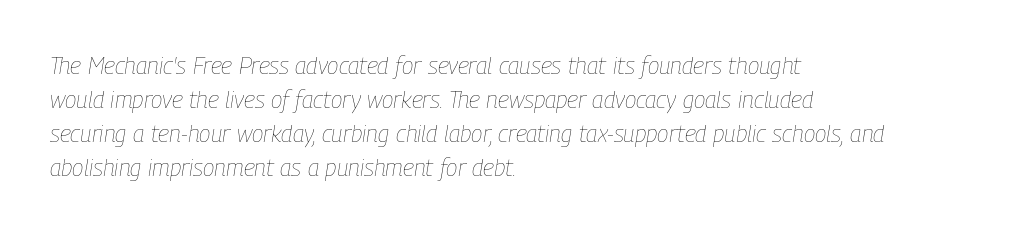
The image shows 24 px text type, italic (leaning right); set left-aligned, normal line spacing (1.41x), normal letter spacing, not underlined.
